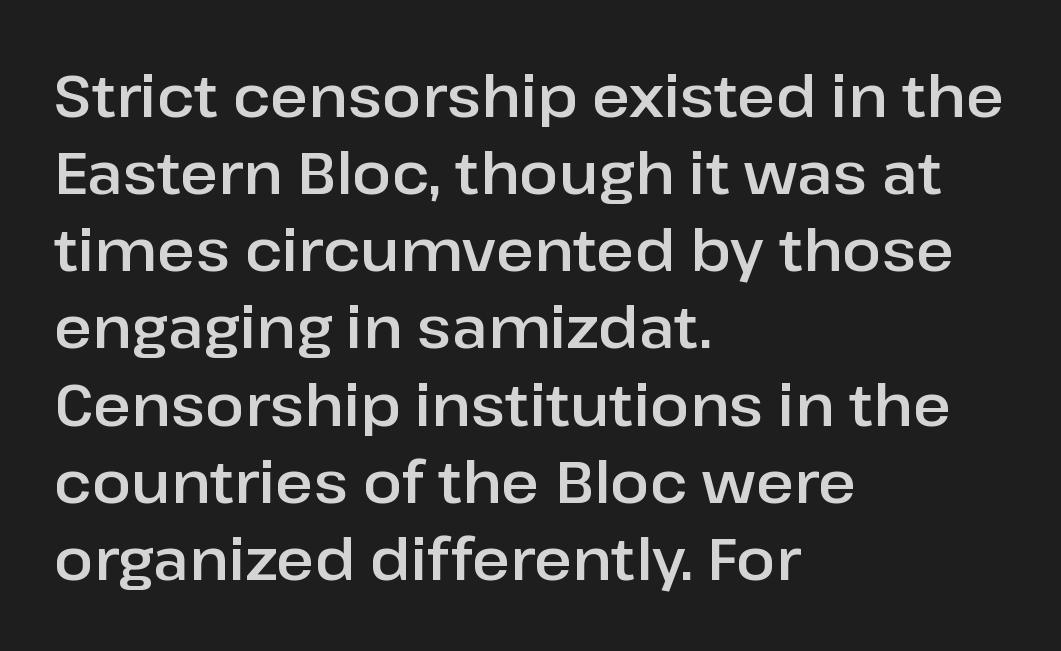
The letters advance in unequal steps, a hallmark of proportional type. Font category for this specimen: sans-serif. This sample uses plain, unmodified letter spacing. Line spacing here is normal. Each row of text sits above clean, open space.
